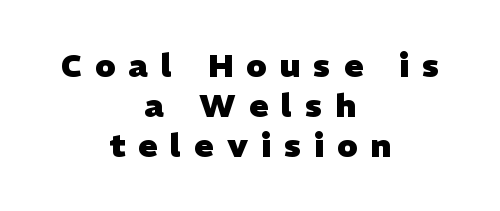
Leftover space on each line is divided equally before and after the words. Note the varied advance widths — an 'i' is clearly narrower than an 'm'. Typographically, this falls in the sans-serif category. Line spacing here is normal.
